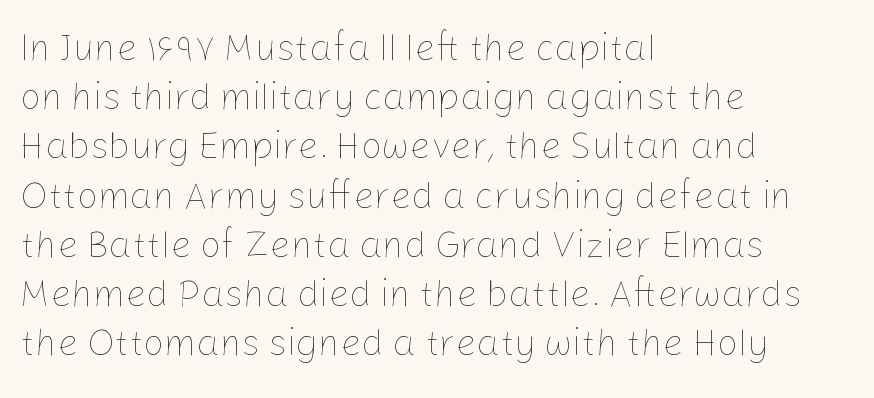
Spacing between characters is what you'd get straight out of the box. Varying glyph widths throughout — classic text-font behaviour. Typeset ragged right — the left edge is the straight one. A bare baseline throughout the passage. Each new line begins a customary step beneath the previous one. The letterforms sit at book weight or below.
